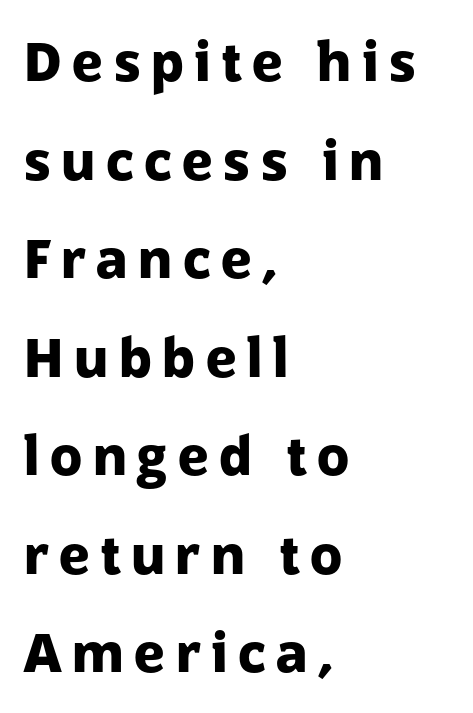
Q: Is the text bold? A: Yes.
Q: Is the text italic (slanted)? A: No, it is upright.
Q: Is the typeface a serif or a sans-serif typeface? A: Sans-serif.
Q: Is the text underlined? A: No.
Q: How is the paragraph aligned? A: Left-aligned.
Q: Is the spacing between letters normal or unusually wide? A: Unusually wide.
Q: Width (condensed, normal, or wide)? A: Normal.
Q: Stroke contrast? A: Low.
Q: x-height? A: Medium.
Q: Monospaced? A: No.
